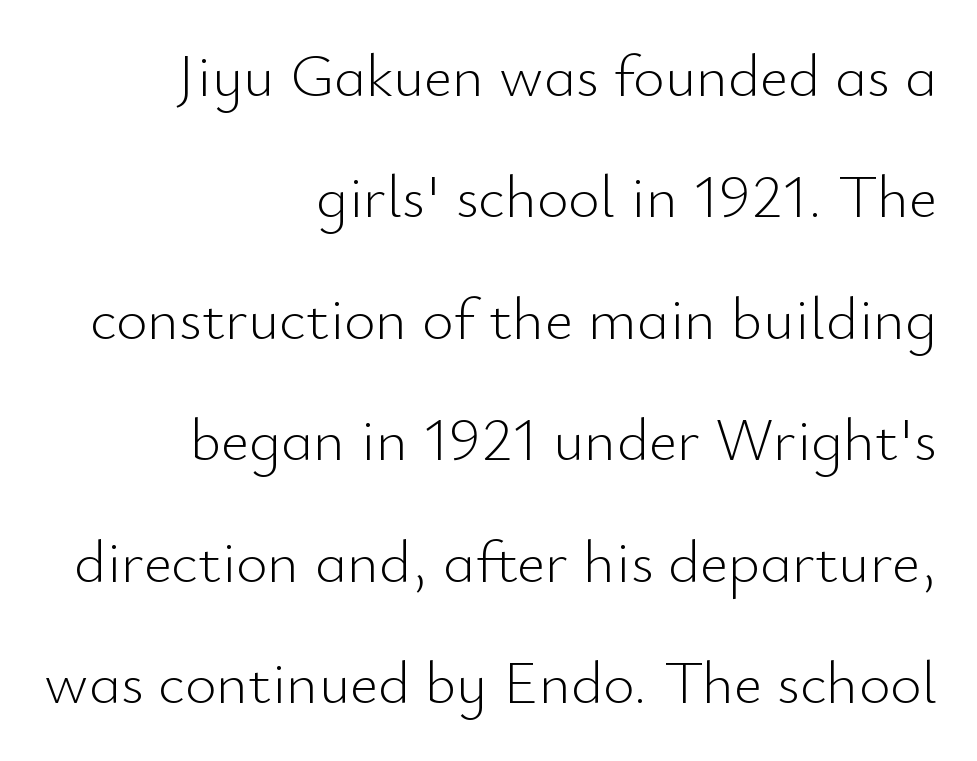
Q: Is the text bold? A: No.
Q: Is the text italic (slanted)? A: No, it is upright.
Q: Is the typeface a serif or a sans-serif typeface? A: Sans-serif.
Q: Is the text underlined? A: No.
Q: How is the paragraph aligned? A: Right-aligned.
Q: Is the spacing between letters normal or unusually wide? A: Normal.
Q: Is the spacing between lines tight, normal or loose? A: Loose.
Q: Width (condensed, normal, or wide)? A: Normal.
Q: Stroke contrast? A: Low.
Q: x-height? A: Small.
Q: Monospaced? A: No.
